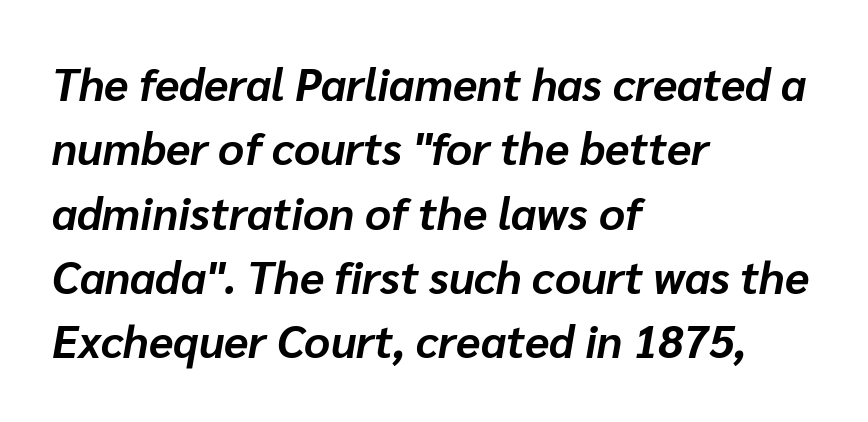
Q: Is the text bold? A: Yes.
Q: Is the text italic (slanted)? A: Yes, it leans right by about 10 degrees.
Q: Is the text underlined? A: No.
Q: How is the paragraph aligned? A: Left-aligned.
Q: Is the spacing between letters normal or unusually wide? A: Normal.
Q: Is the spacing between lines tight, normal or loose? A: Normal.
Q: Width (condensed, normal, or wide)? A: Normal.
Q: Stroke contrast? A: Low.
Q: x-height? A: Medium.
Q: Monospaced? A: No.
